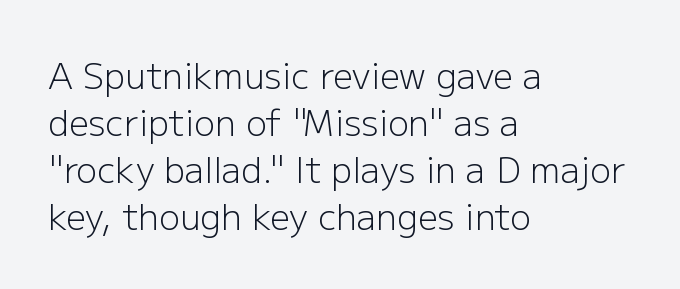
Honestly, the letter spacing is just normal — you wouldn't notice it. These lines are rendered in a variable-pitch font. Counters stay open thanks to moderate or lighter strokes. Plain, unruled lines of type.
